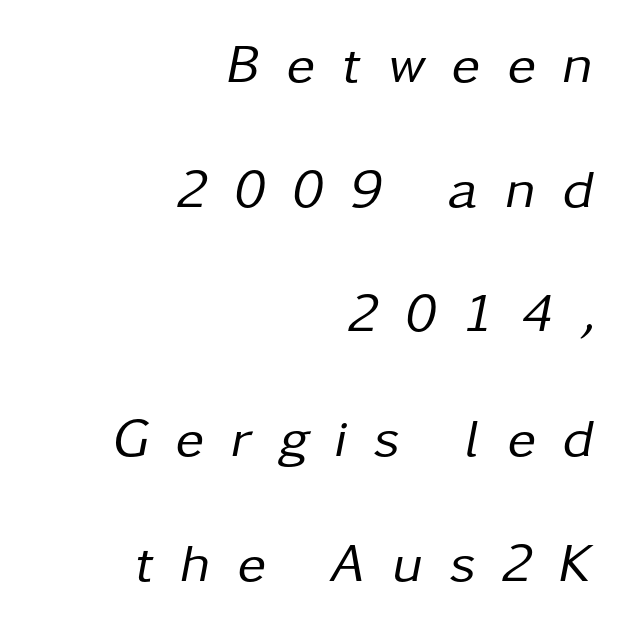
The image shows 54 px regular-weight type, italic (leaning right); set right-aligned, loose line spacing (2.31x), unusually wide letter spacing (+0.49 em), not underlined; low stroke contrast and a medium x-height.
